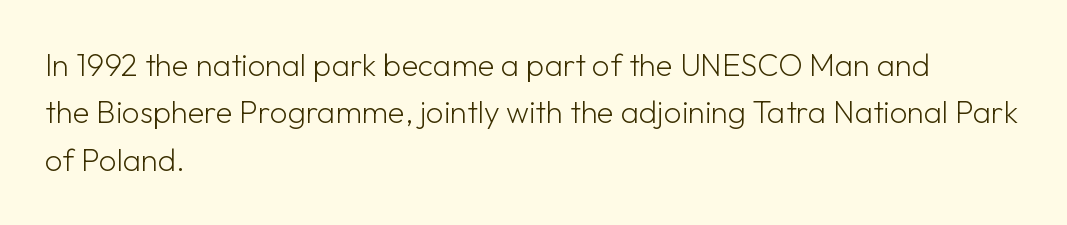
The space directly below the letters is spotless. Regular leading. The font sits on the lighter half of the weight spectrum, regular included. The letters stand straight up with perfectly vertical stems.
